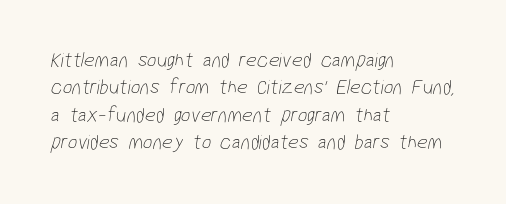
The image shows 21 px text type; set left-aligned, normal line spacing (1.3x), normal letter spacing, not underlined.
